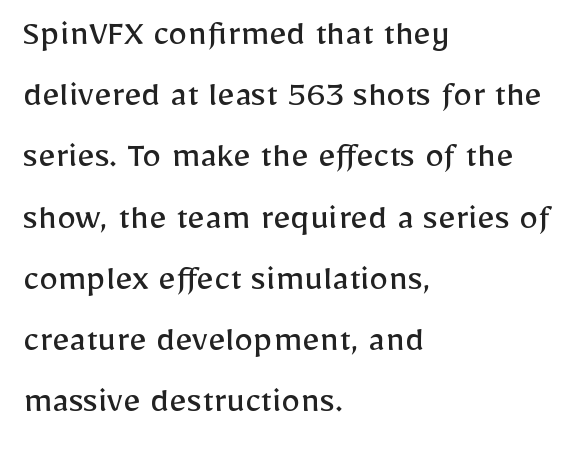
The image shows 38 px regular-weight sans-serif type, upright; set left-aligned, normal line spacing (1.61x), normal letter spacing, not underlined; low stroke contrast and a medium x-height.
